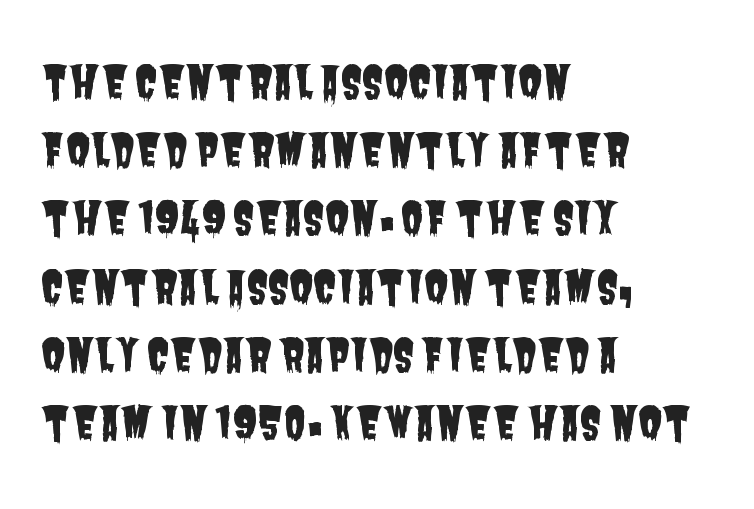
Horizontal alignment here is leftward, the default for most running prose. A typesetter would call this zero additional tracking. Words float on clear page, feet unadorned. Is this a fixed-width face? No — the glyphs have proportional, varying widths. Each new line begins a customary step beneath the previous one.
